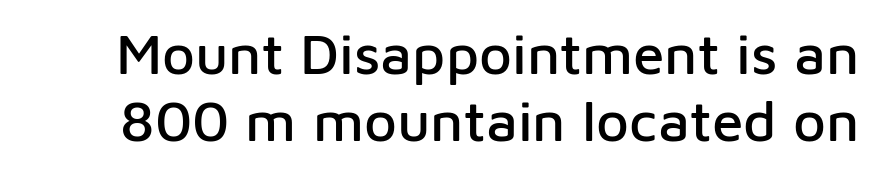
{"serif": "no", "italic": "no", "width": "normal", "stroke_contrast": "low", "x_height": "medium", "monospaced": "no", "underline": "no", "line_spacing_ratio": 1.18, "letter_spacing": "normal", "letter_spacing_em": 0.0, "glyph_px": 57}
